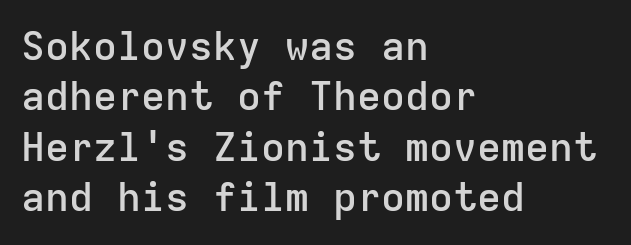
Q: Is the text bold? A: Semi-bold.
Q: Is the text italic (slanted)? A: No, it is upright.
Q: Is the typeface a serif or a sans-serif typeface? A: Sans-serif.
Q: Is the text underlined? A: No.
Q: How is the paragraph aligned? A: Left-aligned.
Q: Is the spacing between letters normal or unusually wide? A: Normal.
Q: Is the spacing between lines tight, normal or loose? A: Normal.
Q: Width (condensed, normal, or wide)? A: Normal.
Q: Stroke contrast? A: Low.
Q: x-height? A: Medium.
Q: Monospaced? A: Yes.
